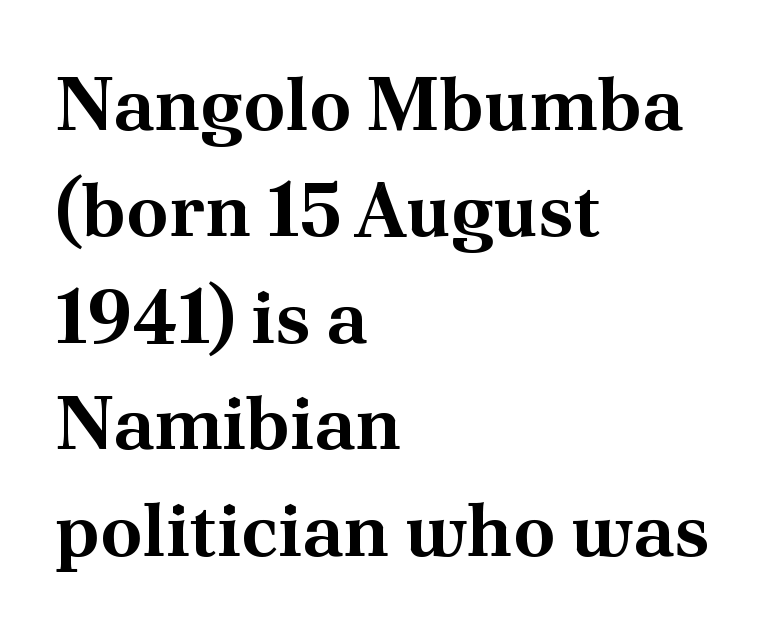
{"serif": "yes", "italic": "no", "bold": "yes", "weight": "bold", "width": "normal", "stroke_contrast": "medium", "x_height": "small", "monospaced": "no", "underline": "no", "align": "left", "line_spacing": "normal", "line_spacing_ratio": 1.42, "letter_spacing": "normal", "letter_spacing_em": 0.0, "glyph_px": 75}
